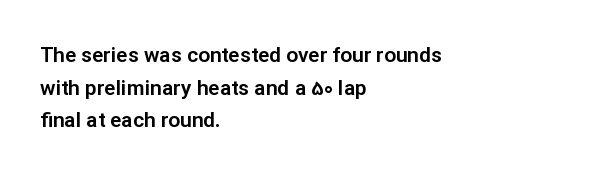
Q: Is the text italic (slanted)? A: No, it is upright.
Q: Is the text underlined? A: No.
Q: How is the paragraph aligned? A: Left-aligned.
Q: Is the spacing between letters normal or unusually wide? A: Normal.
Q: Is the spacing between lines tight, normal or loose? A: Normal.
